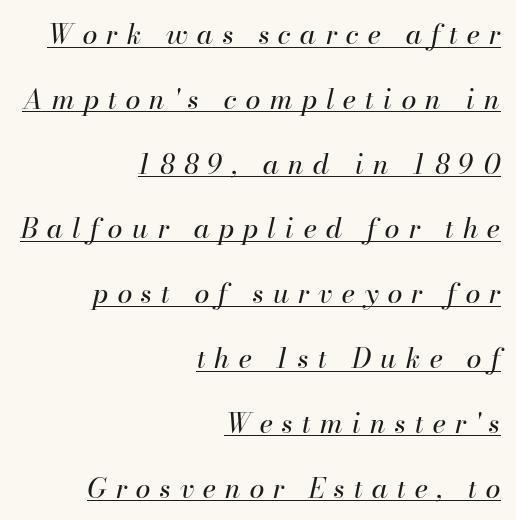
The image shows 27 px text type, italic (leaning right); set right-aligned, loose line spacing (2.4x), unusually wide letter spacing (+0.34 em), underlined.
